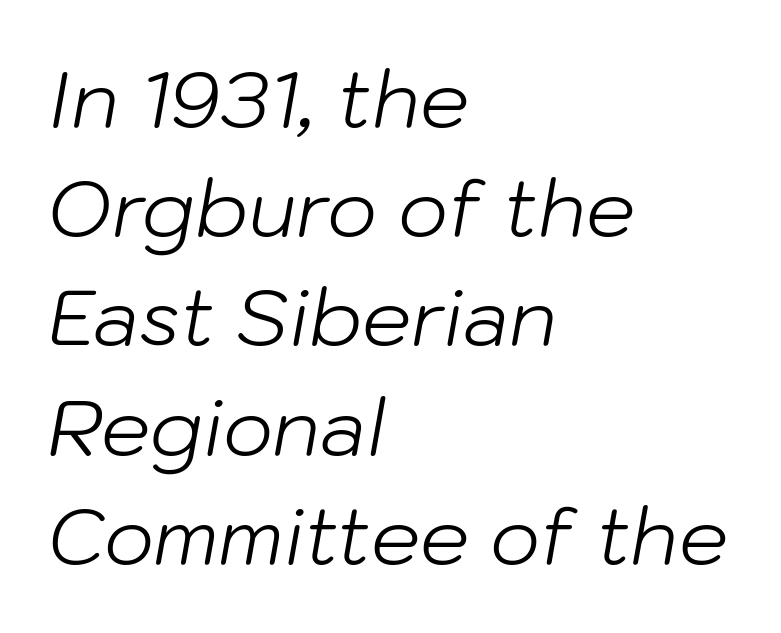
No chunkiness to these letters — they're not bold. Only glyphs here, with clear space below each row. A classic flush-left, rag-right setting is used for this passage. There is no visible air inserted between adjacent glyphs. The letters advance in unequal steps, a hallmark of proportional type.
